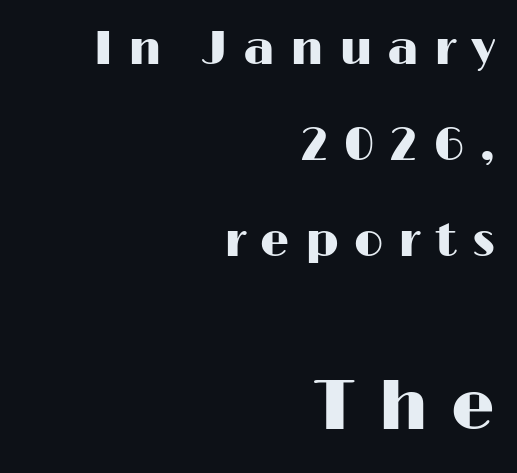
Q: Is the text italic (slanted)? A: No, it is upright.
Q: Is the typeface a serif or a sans-serif typeface? A: Sans-serif.
Q: Is the text underlined? A: No.
Q: How is the paragraph aligned? A: Right-aligned.
Q: Is the spacing between letters normal or unusually wide? A: Unusually wide.
Q: Is the spacing between lines tight, normal or loose? A: Loose.
Q: Which block of text is set in a larger size, the first (top) or the second (bottom)? A: The second (bottom) one.
Q: Width (condensed, normal, or wide)? A: Wide.
Q: Stroke contrast? A: High.
Q: x-height? A: Medium.
Q: Monospaced? A: No.
